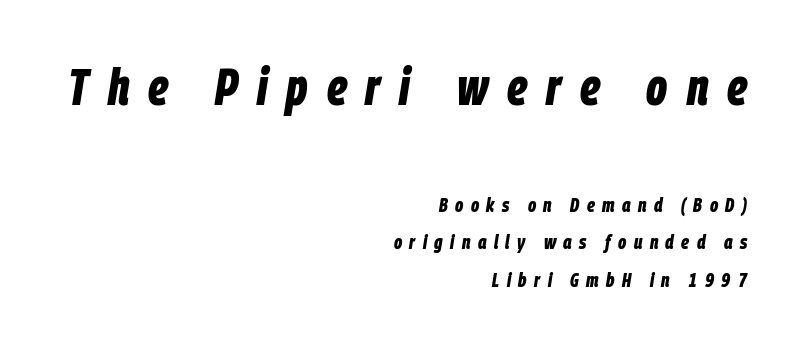
The image shows 51 px bold, condensed type, italic (leaning right); set right-aligned, line spacing 1.88x, unusually wide letter spacing (+0.37 em), not underlined; the first (top) block is 2.55x larger; low stroke contrast and a large x-height.
